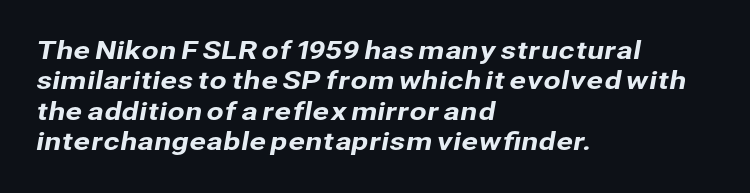
The image shows 25 px text type; set left-aligned, line spacing 1.22x, normal letter spacing, not underlined.
